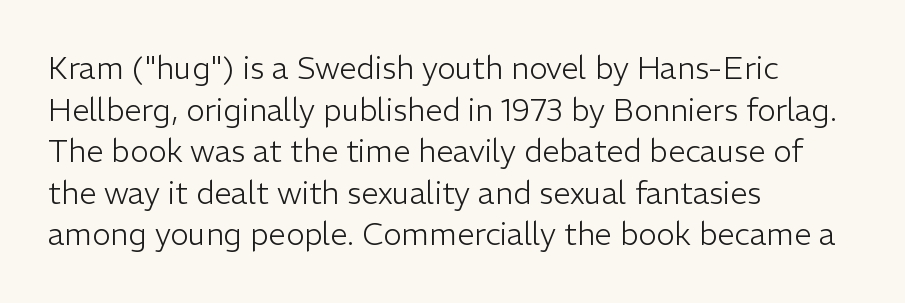
The type is set solid horizontally, with unmodified tracking. Weight: regular or lighter. A student would call this left alignment; a typographer would say flush left, rag right. Observe the absence of serifs on each vertical stroke in this sample. Ordinary non-slanted type is in use. The letters advance in unequal steps, a hallmark of proportional type.
